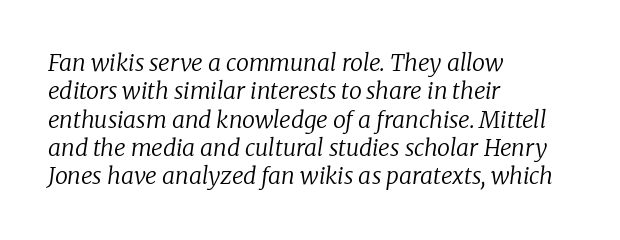
{"italic": "yes", "lean": "right", "slant_degrees": 8, "bold": "no", "underline": "no", "align": "left", "line_spacing_ratio": 1.23, "letter_spacing": "normal", "letter_spacing_em": 0.0, "glyph_px": 23}
